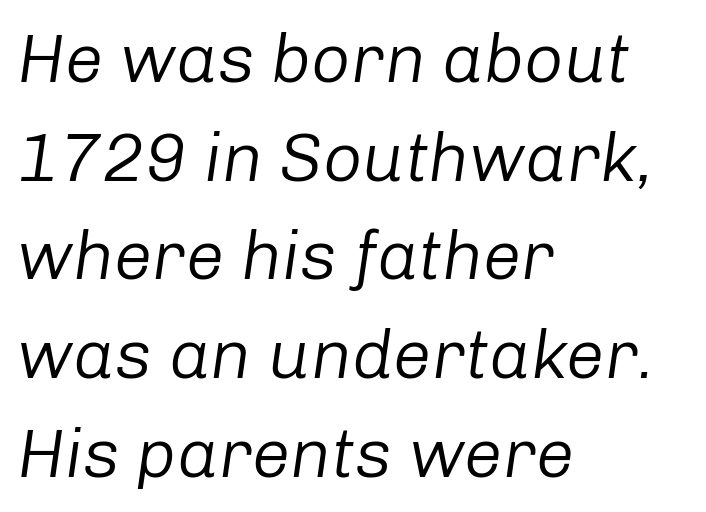
{"italic": "yes", "lean": "right", "slant_degrees": 8, "bold": "no", "weight": "regular", "width": "normal", "stroke_contrast": "low", "x_height": "medium", "monospaced": "no", "underline": "no", "align": "left", "line_spacing": "normal", "line_spacing_ratio": 1.43, "letter_spacing": "normal", "letter_spacing_em": 0.0, "glyph_px": 69}
